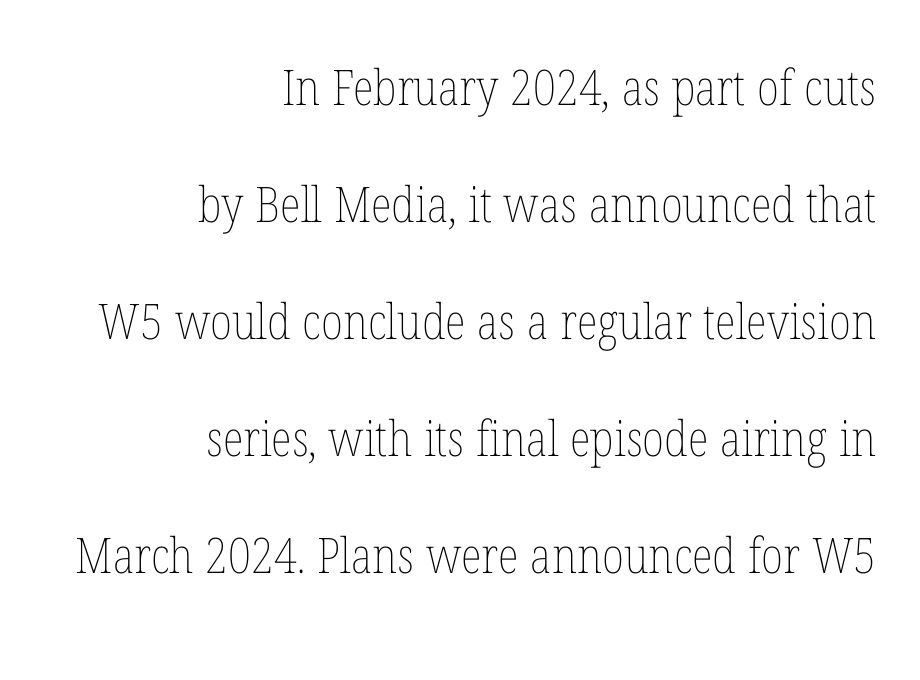
Q: Is the text bold? A: No.
Q: Is the text italic (slanted)? A: No, it is upright.
Q: Is the text underlined? A: No.
Q: How is the paragraph aligned? A: Right-aligned.
Q: Is the spacing between letters normal or unusually wide? A: Normal.
Q: Is the spacing between lines tight, normal or loose? A: Loose.
Q: Width (condensed, normal, or wide)? A: Condensed.
Q: Stroke contrast? A: Low.
Q: x-height? A: Medium.
Q: Monospaced? A: No.
